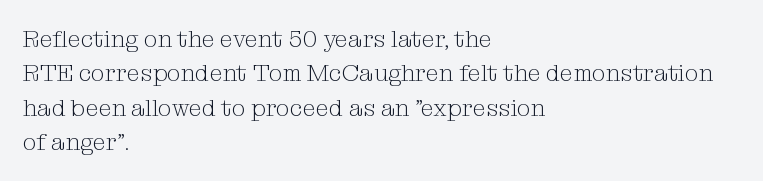
Vertical stems look standard width or narrower in stroke. Default kerning and tracking; the words read as compact shapes. These lines are set flush left with a ragged right edge. The baseline area is clear.
